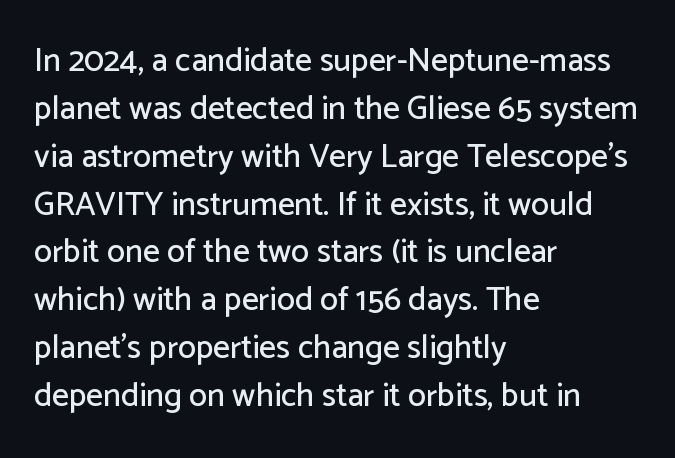
Q: Is the text italic (slanted)? A: No, it is upright.
Q: Is the typeface a serif or a sans-serif typeface? A: Sans-serif.
Q: Is the text underlined? A: No.
Q: How is the paragraph aligned? A: Left-aligned.
Q: Is the spacing between letters normal or unusually wide? A: Normal.
Q: Is the spacing between lines tight, normal or loose? A: Normal.
Q: Width (condensed, normal, or wide)? A: Normal.
Q: Stroke contrast? A: Low.
Q: x-height? A: Medium.
Q: Monospaced? A: No.
